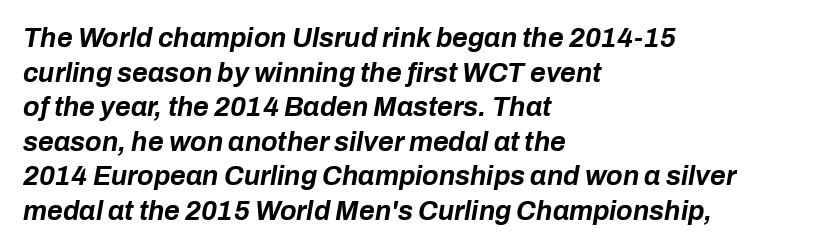
{"italic": "yes", "lean": "right", "slant_degrees": 10, "bold": "yes", "underline": "no", "align": "left", "line_spacing": "normal", "line_spacing_ratio": 1.28, "letter_spacing": "normal", "letter_spacing_em": 0.0, "glyph_px": 27}
